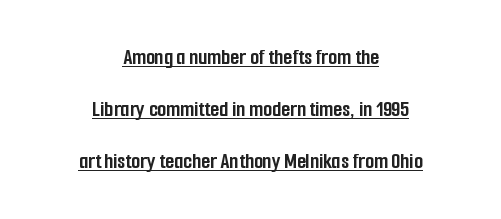
Q: Is the text bold? A: Yes.
Q: Is the text italic (slanted)? A: No, it is upright.
Q: Is the text underlined? A: Yes.
Q: How is the paragraph aligned? A: Centered.
Q: Is the spacing between letters normal or unusually wide? A: Normal.
Q: Is the spacing between lines tight, normal or loose? A: Loose.
